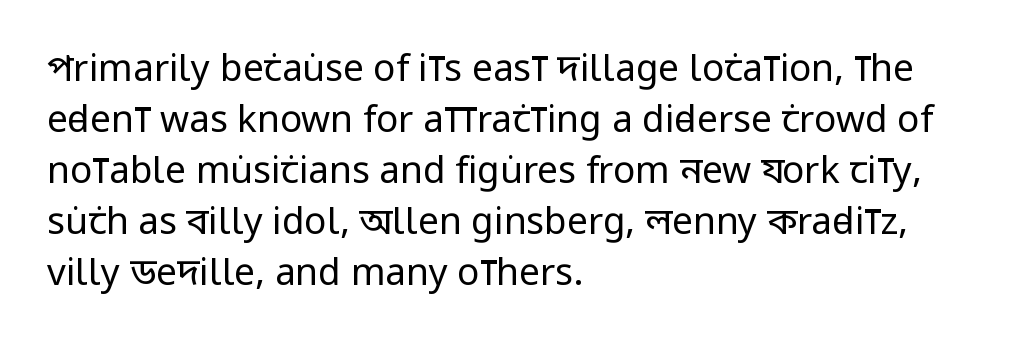
The image shows 37 px regular-weight, condensed sans-serif type, upright; set left-aligned, normal line spacing (1.38x), normal letter spacing, not underlined; low stroke contrast and a large x-height.
